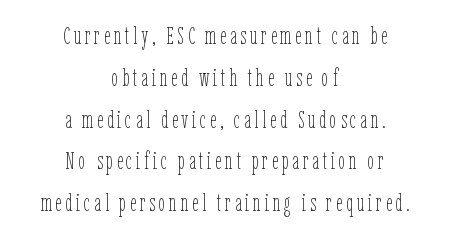
{"italic": "no", "bold": "no", "underline": "no", "align": "center", "line_spacing_ratio": 1.74, "glyph_px": 24}
